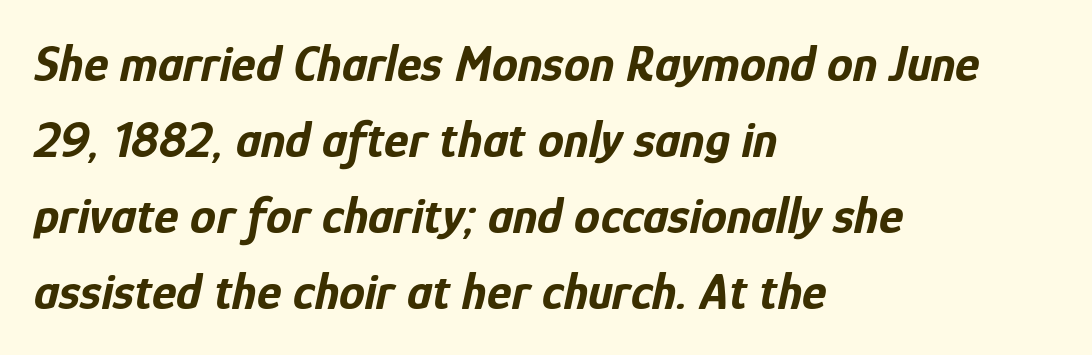
Q: Is the text bold? A: Yes.
Q: Is the text italic (slanted)? A: Yes, it leans right by about 12 degrees.
Q: Is the text underlined? A: No.
Q: How is the paragraph aligned? A: Left-aligned.
Q: Is the spacing between letters normal or unusually wide? A: Normal.
Q: Is the spacing between lines tight, normal or loose? A: Normal.
Q: Width (condensed, normal, or wide)? A: Condensed.
Q: Stroke contrast? A: Low.
Q: x-height? A: Medium.
Q: Monospaced? A: No.
